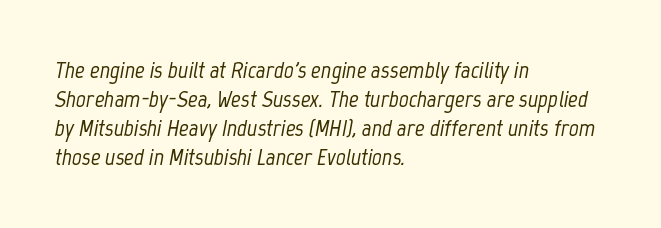
The passage shown is not underscored anywhere. Rendered with sloped, italic letterforms. Teacher's note: observe the even left margin — that is flush-left alignment. The horizontal fit of the characters is conventional and even.
